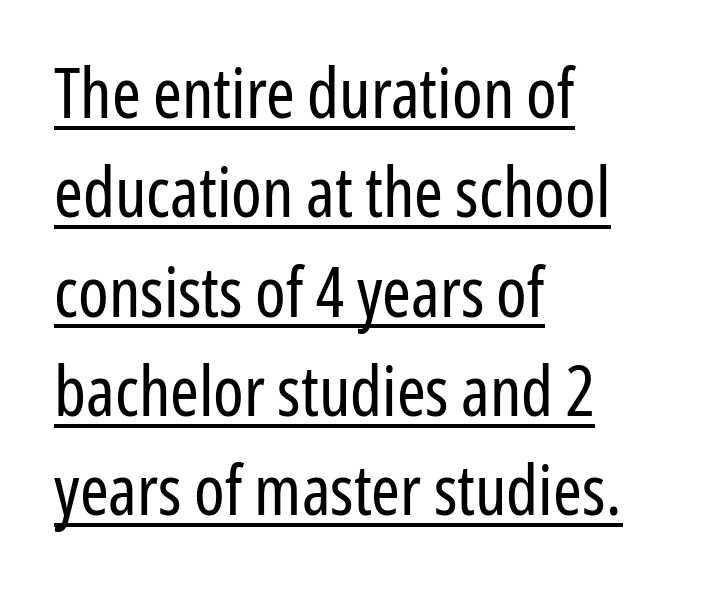
Q: Is the text bold? A: No.
Q: Is the text italic (slanted)? A: No, it is upright.
Q: Is the typeface a serif or a sans-serif typeface? A: Sans-serif.
Q: Is the text underlined? A: Yes.
Q: How is the paragraph aligned? A: Left-aligned.
Q: Is the spacing between letters normal or unusually wide? A: Normal.
Q: Is the spacing between lines tight, normal or loose? A: Normal.
Q: Width (condensed, normal, or wide)? A: Condensed.
Q: Stroke contrast? A: Low.
Q: x-height? A: Medium.
Q: Monospaced? A: No.
